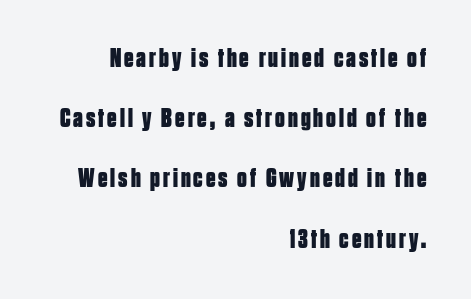
Style check: upright. Line endings align vertically; line beginnings do not. The space between consecutive lines is lavish. Compared with an ordinary text face, these strokes are far heavier — a full bold. A bare baseline throughout the passage.
